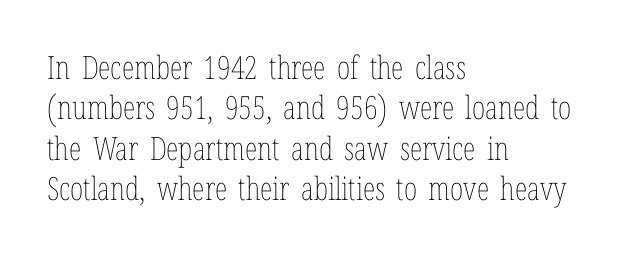
Q: Is the text bold? A: No.
Q: Is the text italic (slanted)? A: No, it is upright.
Q: Is the text underlined? A: No.
Q: How is the paragraph aligned? A: Left-aligned.
Q: Is the spacing between letters normal or unusually wide? A: Normal.
Q: Is the spacing between lines tight, normal or loose? A: Normal.
Q: Width (condensed, normal, or wide)? A: Condensed.
Q: Stroke contrast? A: Low.
Q: x-height? A: Medium.
Q: Monospaced? A: No.
